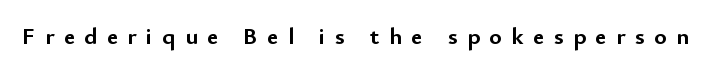
The rendering uses a bold face; every stroke is thick and dark. Between one letter and the next there's a generous, obvious gap. Characters remain perfectly vertical along every line. Type without underlining.
